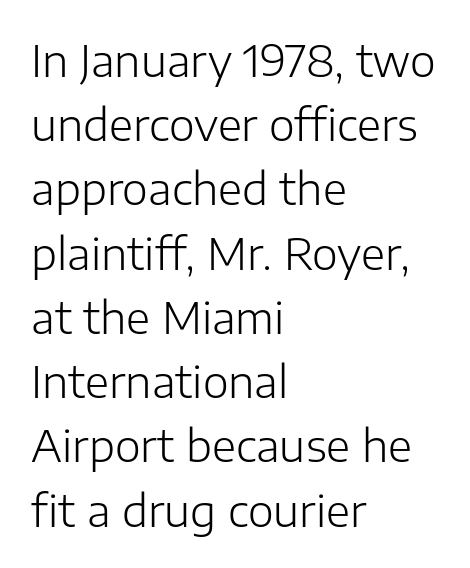
The image shows 44 px light sans-serif type, upright; set left-aligned, normal line spacing (1.46x), normal letter spacing, not underlined; low stroke contrast and a medium x-height.
